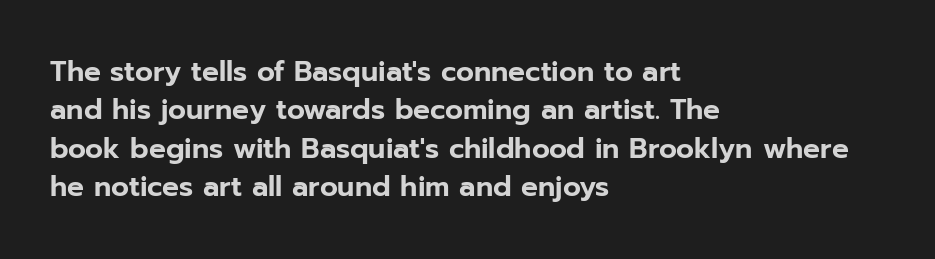
Q: Is the text italic (slanted)? A: No, it is upright.
Q: Is the typeface a serif or a sans-serif typeface? A: Sans-serif.
Q: Is the text underlined? A: No.
Q: How is the paragraph aligned? A: Left-aligned.
Q: Is the spacing between letters normal or unusually wide? A: Normal.
Q: Is the spacing between lines tight, normal or loose? A: Normal.
Q: Width (condensed, normal, or wide)? A: Normal.
Q: Stroke contrast? A: Low.
Q: x-height? A: Medium.
Q: Monospaced? A: No.
